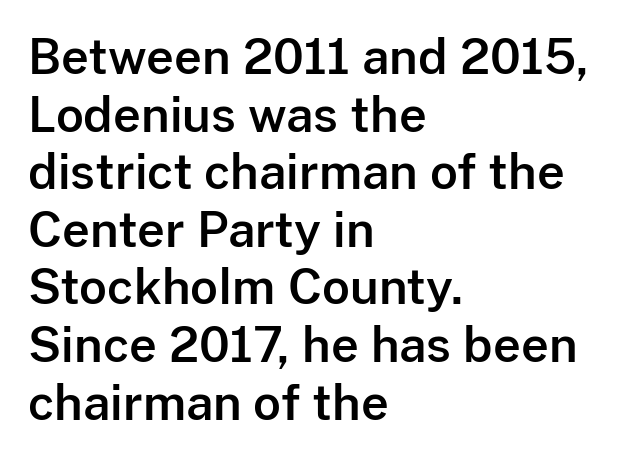
Q: Is the text italic (slanted)? A: No, it is upright.
Q: Is the typeface a serif or a sans-serif typeface? A: Sans-serif.
Q: Is the text underlined? A: No.
Q: How is the paragraph aligned? A: Left-aligned.
Q: Is the spacing between letters normal or unusually wide? A: Normal.
Q: Width (condensed, normal, or wide)? A: Normal.
Q: Stroke contrast? A: Low.
Q: x-height? A: Medium.
Q: Monospaced? A: No.
